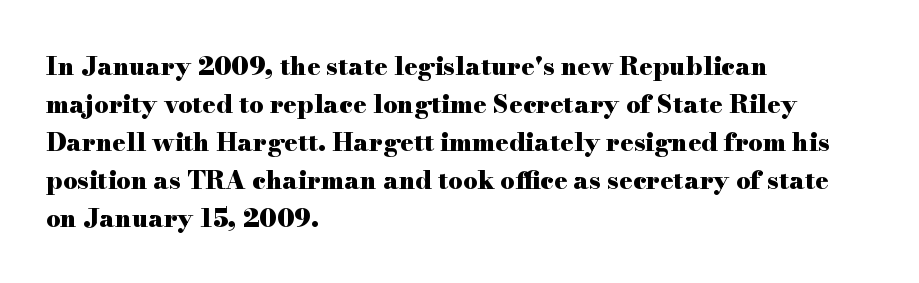
{"italic": "no", "bold": "yes", "underline": "no", "align": "left", "line_spacing": "normal", "line_spacing_ratio": 1.52, "letter_spacing": "normal", "letter_spacing_em": 0.0, "glyph_px": 25}
